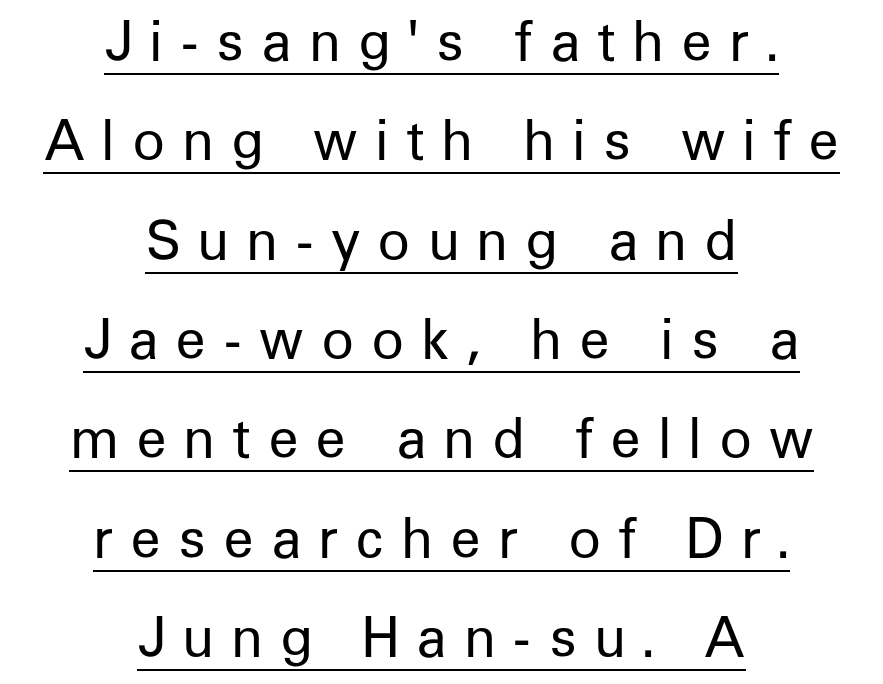
{"serif": "no", "italic": "no", "bold": "no", "weight": "regular", "width": "normal", "stroke_contrast": "low", "x_height": "medium", "monospaced": "no", "underline": "yes", "align": "center", "line_spacing_ratio": 1.84, "letter_spacing": "wide", "letter_spacing_em": 0.31, "glyph_px": 54}
